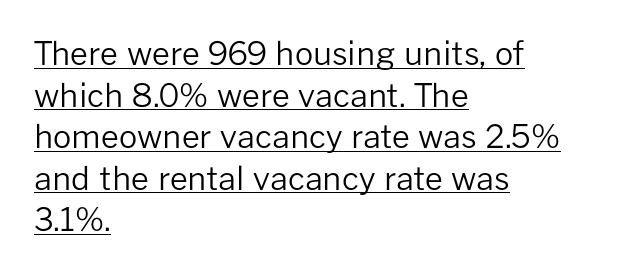
{"serif": "no", "italic": "no", "bold": "no", "weight": "regular", "width": "normal", "stroke_contrast": "low", "x_height": "medium", "monospaced": "no", "underline": "yes", "align": "left", "line_spacing": "normal", "line_spacing_ratio": 1.3, "letter_spacing": "normal", "letter_spacing_em": 0.0, "glyph_px": 32}
